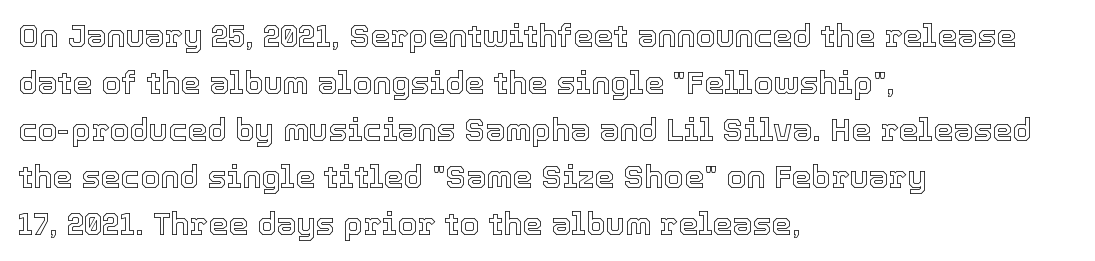
The image shows 32 px text type, upright; set left-aligned, normal line spacing (1.47x), normal letter spacing, not underlined; a medium x-height.
